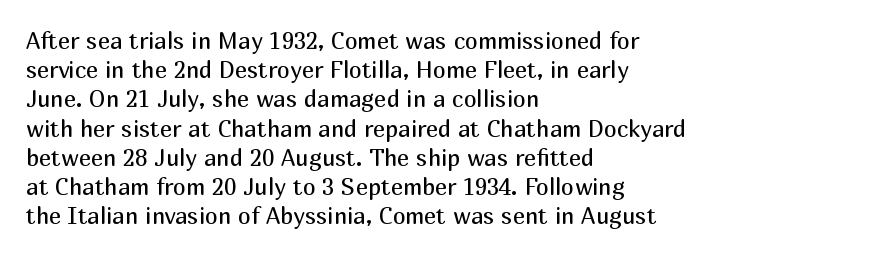
{"italic": "no", "bold": "no", "underline": "no", "align": "left", "line_spacing": "normal", "line_spacing_ratio": 1.27, "letter_spacing": "normal", "letter_spacing_em": 0.0, "glyph_px": 23}
